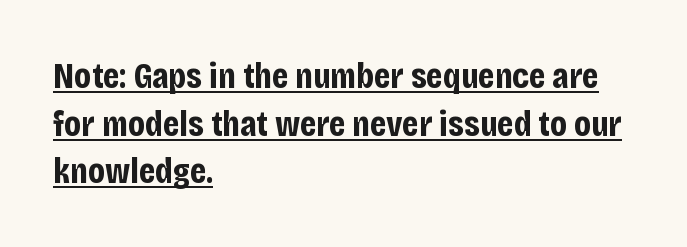
{"serif": "no", "italic": "no", "bold": "yes", "weight": "bold", "width": "condensed", "stroke_contrast": "low", "x_height": "large", "monospaced": "no", "underline": "yes", "align": "left", "line_spacing": "normal", "line_spacing_ratio": 1.29, "letter_spacing": "normal", "letter_spacing_em": 0.0, "glyph_px": 37}
